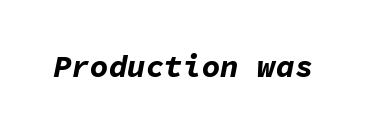
The image shows 31 px bold type, italic (leaning right), monospaced; set normal letter spacing, not underlined; low stroke contrast and a medium x-height.
